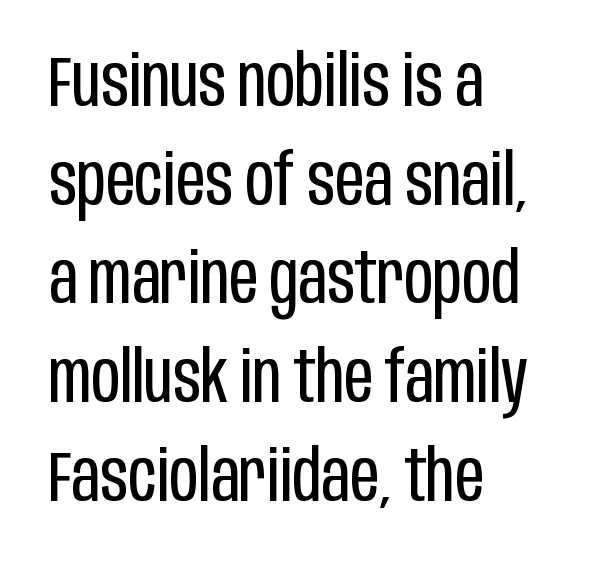
{"serif": "no", "italic": "no", "bold": "no", "weight": "regular", "width": "condensed", "stroke_contrast": "low", "x_height": "large", "monospaced": "no", "underline": "no", "align": "left", "line_spacing": "normal", "line_spacing_ratio": 1.39, "letter_spacing": "normal", "letter_spacing_em": 0.0, "glyph_px": 71}
